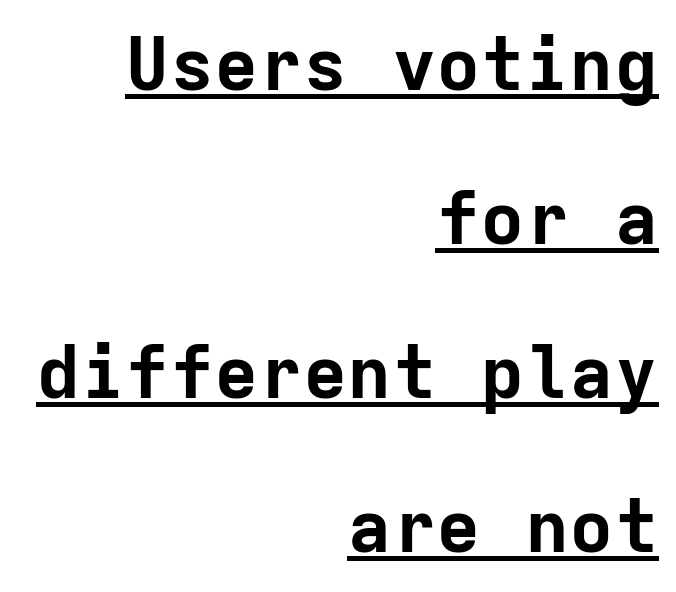
The font family rendered here belongs to the sans-serif group. The face used here is monospaced, like something from a code editor. Compared with typical body copy, the letter spacing here is the same. If you drew a line through each stem, it would be perfectly vertical. Horizontal alignment here is rightward, an uncommon choice for prose. Looks like someone drew a line under every word here.
